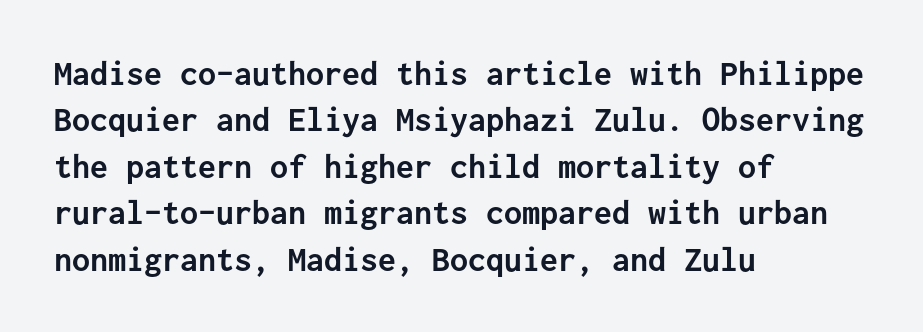
The strokes are fattened all the way to bold. This rendering leaves character spacing at its baseline value. Letters rest on an invisible, unmarked baseline. The letters march in equal steps, a hallmark of fixed-pitch type. Unlike a traditional serif, this face leaves its strokes unadorned.
